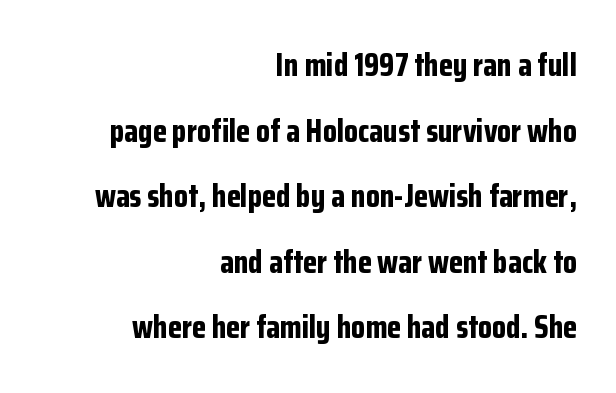
The image shows 32 px bold, condensed sans-serif type, upright; set right-aligned, loose line spacing (2.05x), normal letter spacing, not underlined; low stroke contrast and a medium x-height.
